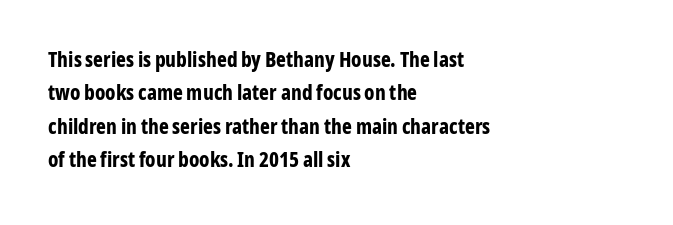
Q: Is the text bold? A: Yes.
Q: Is the text italic (slanted)? A: No, it is upright.
Q: Is the text underlined? A: No.
Q: How is the paragraph aligned? A: Left-aligned.
Q: Is the spacing between letters normal or unusually wide? A: Normal.
Q: Is the spacing between lines tight, normal or loose? A: Normal.
